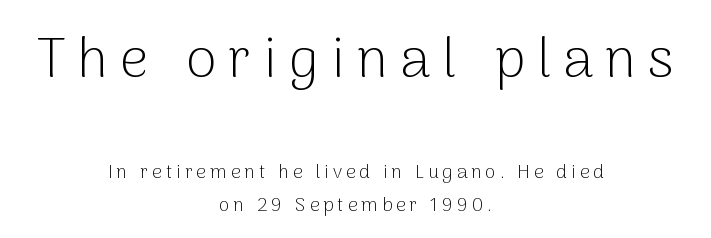
Q: Is the text bold? A: No.
Q: Is the text italic (slanted)? A: No, it is upright.
Q: Is the typeface a serif or a sans-serif typeface? A: Sans-serif.
Q: Is the text underlined? A: No.
Q: How is the paragraph aligned? A: Centered.
Q: Is the spacing between letters normal or unusually wide? A: Unusually wide.
Q: Which block of text is set in a larger size, the first (top) or the second (bottom)? A: The first (top) one.
Q: Width (condensed, normal, or wide)? A: Normal.
Q: Stroke contrast? A: Low.
Q: x-height? A: Medium.
Q: Monospaced? A: No.
